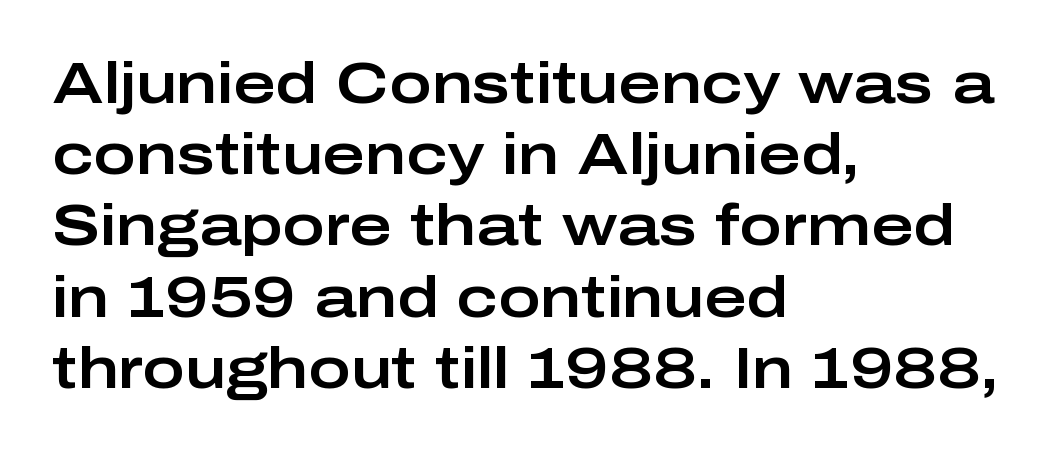
{"serif": "no", "italic": "no", "width": "wide", "stroke_contrast": "low", "x_height": "medium", "monospaced": "no", "underline": "no", "align": "left", "line_spacing": "normal", "line_spacing_ratio": 1.25, "letter_spacing": "normal", "letter_spacing_em": 0.0, "glyph_px": 57}
